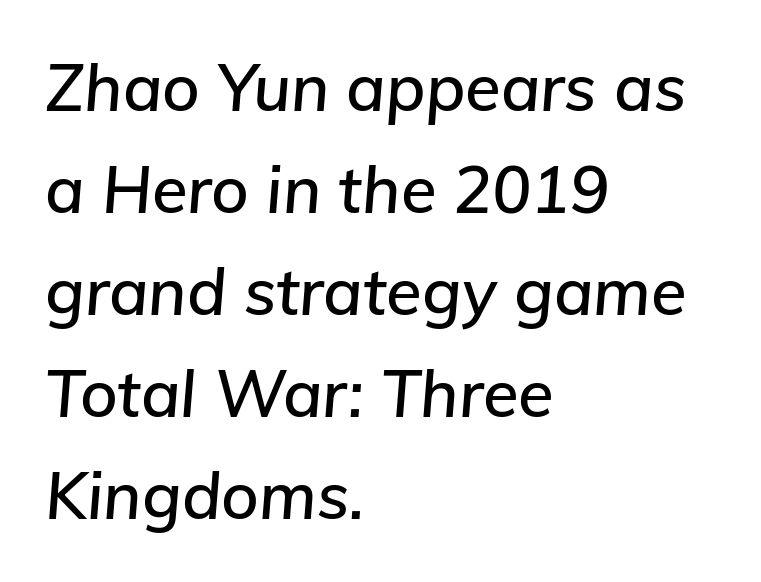
Q: Is the text italic (slanted)? A: Yes, it leans right by about 5 degrees.
Q: Is the text underlined? A: No.
Q: How is the paragraph aligned? A: Left-aligned.
Q: Is the spacing between letters normal or unusually wide? A: Normal.
Q: Is the spacing between lines tight, normal or loose? A: Normal.
Q: Width (condensed, normal, or wide)? A: Normal.
Q: Stroke contrast? A: Low.
Q: x-height? A: Medium.
Q: Monospaced? A: No.
